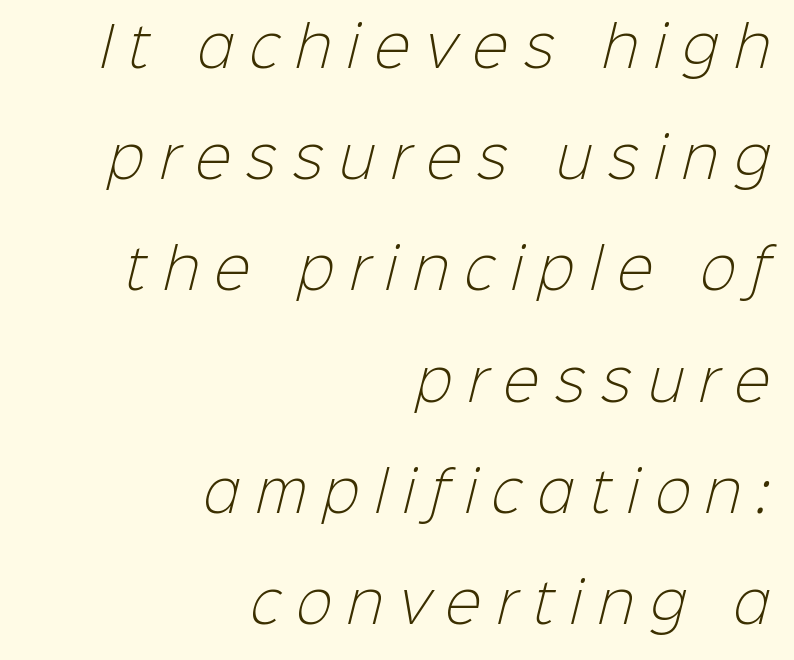
Think of a printed novel: that variable character pitch is what you see here. Decoration check: the copy has no underline. Summary of weight: not heavy and not bold. The passage shown stacks its lines with a broad gap.
